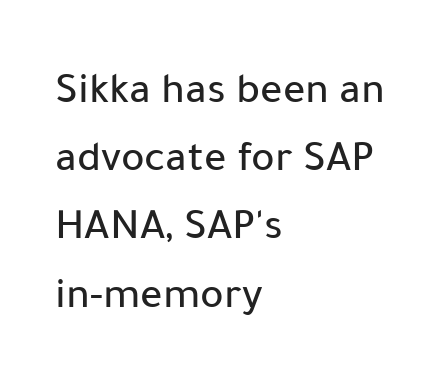
{"serif": "no", "italic": "no", "width": "normal", "stroke_contrast": "low", "x_height": "medium", "monospaced": "no", "underline": "no", "align": "left", "line_spacing": "normal", "line_spacing_ratio": 1.55, "letter_spacing": "normal", "letter_spacing_em": 0.0, "glyph_px": 44}
